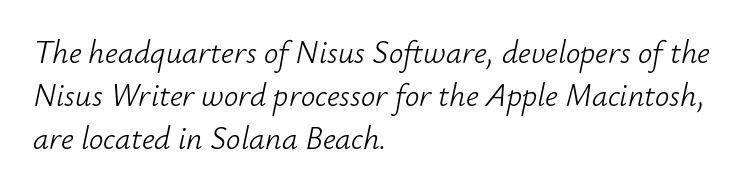
Emphasis-style slanted type is in use. Is the block centered? No — it sits flush against the left margin. The glyphs are unaccompanied by any horizontal stroke below them. Tracking here is standard; glyphs follow each other at the usual distance. The passage shown is not bold in any degree.
